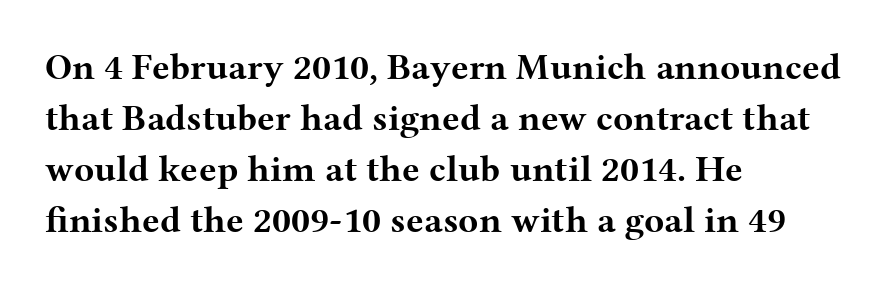
Tall strokes in this sample are plumb rather than angled. Check where the strokes stop: tiny serifs finish them off. Bold? Absolutely — the strokes are thick and heavy. How are the letters spaced? Ordinarily, with no added tracking. The letters advance in unequal steps, a hallmark of proportional type.
